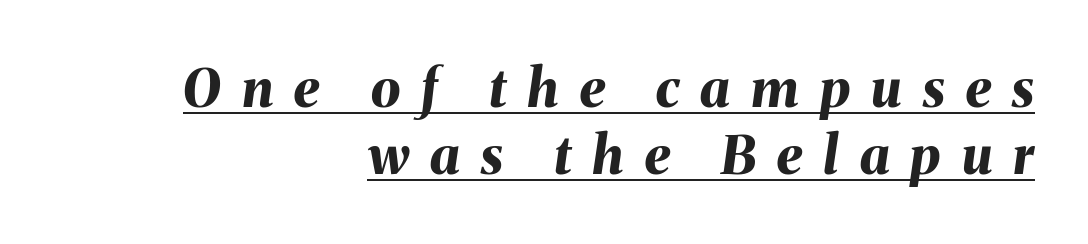
Q: Is the text bold? A: Yes.
Q: Is the text italic (slanted)? A: Yes, it leans right by about 8 degrees.
Q: Is the text underlined? A: Yes.
Q: How is the paragraph aligned? A: Right-aligned.
Q: Is the spacing between letters normal or unusually wide? A: Unusually wide.
Q: Is the spacing between lines tight, normal or loose? A: Normal.
Q: Width (condensed, normal, or wide)? A: Normal.
Q: Stroke contrast? A: Medium.
Q: x-height? A: Medium.
Q: Monospaced? A: No.
